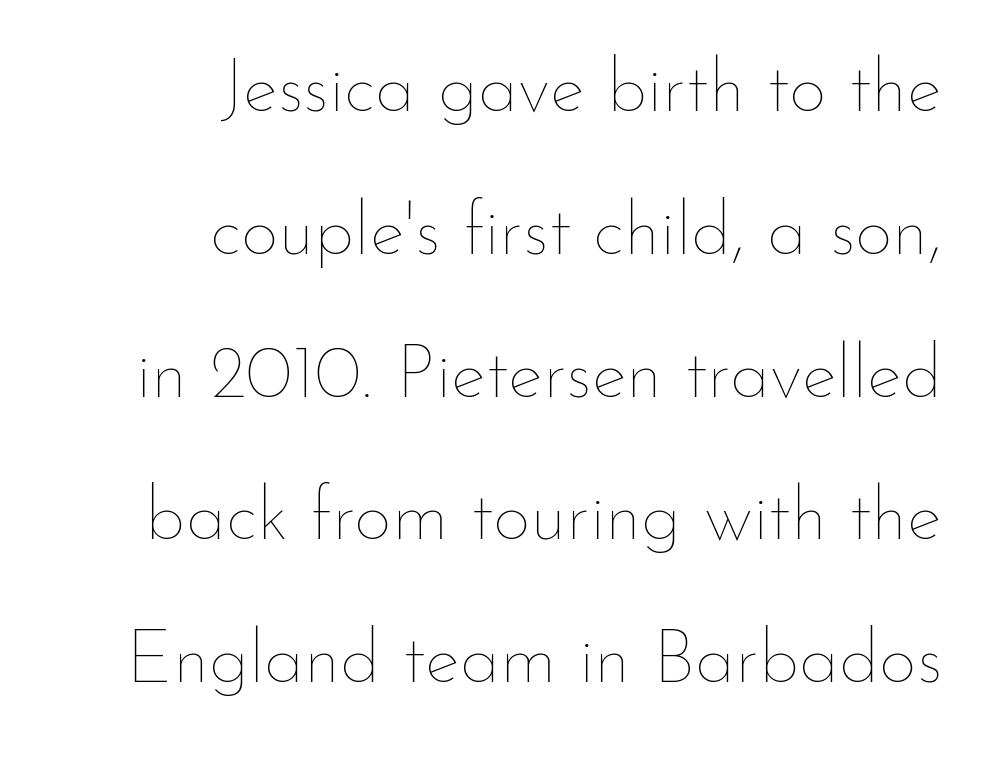
No letter is thick-stroked: the sample isn't bold. Each line ends at the same right margin while the left side varies. The string is rendered with underlining switched off. Do the characters align in a grid? No, the font is proportional. Words appear dense and cohesive because spacing is normal.
